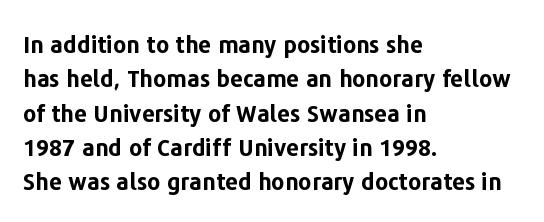
{"italic": "no", "bold": "yes", "underline": "no", "align": "left", "line_spacing": "normal", "line_spacing_ratio": 1.49, "letter_spacing": "normal", "letter_spacing_em": 0.0, "glyph_px": 23}
